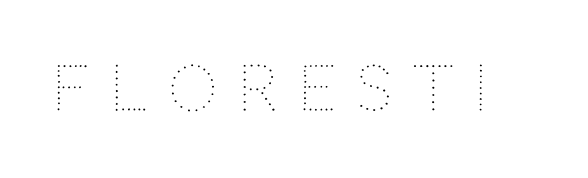
Looks like regular typesetting: each glyph gets only the width it needs. Characters remain perfectly vertical along every line. Stems here are at most as thick as an everyday book face. Honestly, there is no underline to notice here at all. Look at the tracking — it's clearly loosened, letters drifting apart.
